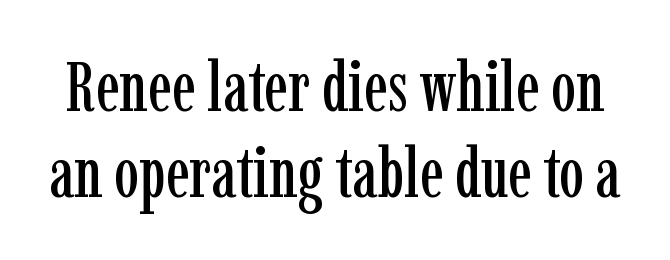
Q: Is the text italic (slanted)? A: No, it is upright.
Q: Is the typeface a serif or a sans-serif typeface? A: Serif.
Q: Is the text underlined? A: No.
Q: Is the spacing between letters normal or unusually wide? A: Normal.
Q: Width (condensed, normal, or wide)? A: Condensed.
Q: Stroke contrast? A: Low.
Q: x-height? A: Medium.
Q: Monospaced? A: No.
